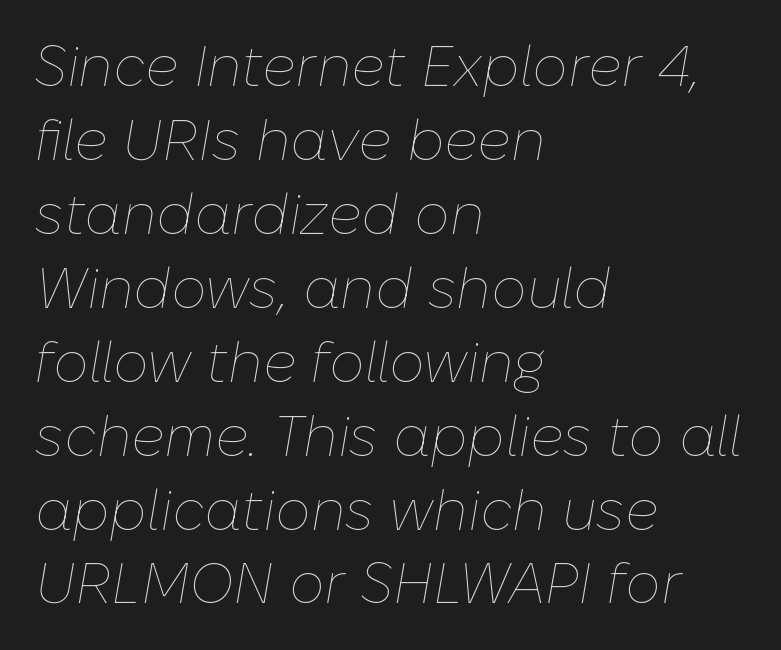
Q: Is the text bold? A: No.
Q: Is the text italic (slanted)? A: Yes, it leans right by about 10 degrees.
Q: Is the text underlined? A: No.
Q: How is the paragraph aligned? A: Left-aligned.
Q: Is the spacing between letters normal or unusually wide? A: Normal.
Q: Is the spacing between lines tight, normal or loose? A: Normal.
Q: Width (condensed, normal, or wide)? A: Normal.
Q: Stroke contrast? A: Low.
Q: x-height? A: Medium.
Q: Monospaced? A: No.
